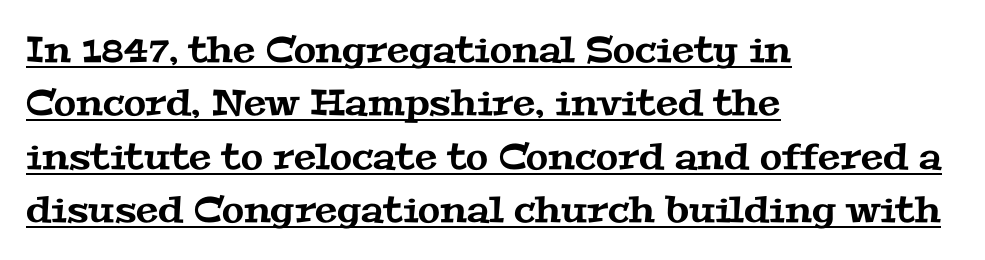
The passage shown is typeset with a serif family. Each letter keeps its own natural width here, so spacing adapts to shape. Between one letter and the next there's only the usual sliver of space. The lines sit at an ordinary, default distance from one another. A typographer would call this underscored text. Alignment: flush left.
